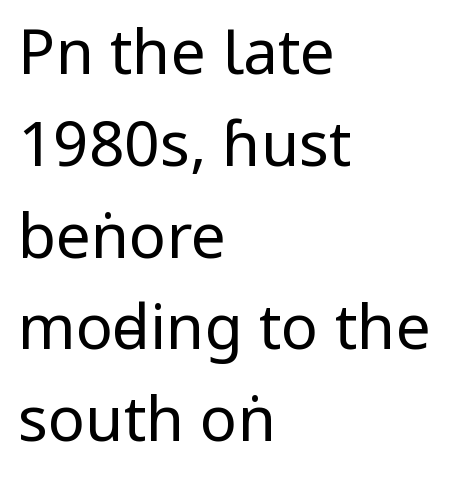
Here the designer chose a conventional face with non-uniform glyph widths. Evenly set lines give the paragraph a standard silhouette. The letters sit at their default tracking, neither squeezed nor spread. The glyphs are unaccompanied by any horizontal stroke below them. Does the copy run flush right? No — it runs flush left.
